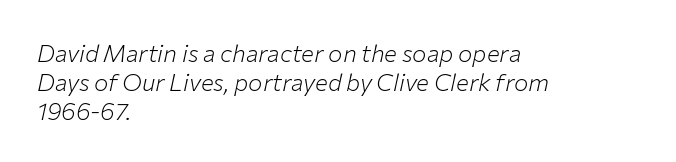
{"italic": "yes", "lean": "right", "slant_degrees": 12, "bold": "no", "underline": "no", "align": "left", "line_spacing_ratio": 1.2, "letter_spacing": "normal", "letter_spacing_em": 0.0, "glyph_px": 24}
